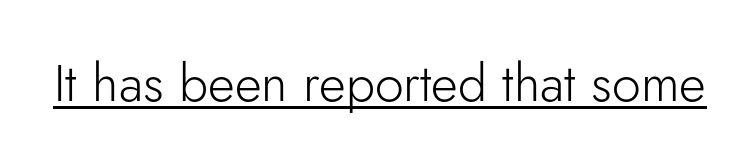
There is no visible air inserted between adjacent glyphs. Check where the strokes stop: nothing finishes them off — pure sans. Do the characters align in a grid? No, the font is proportional. Do the letters lean? They stand straight.
